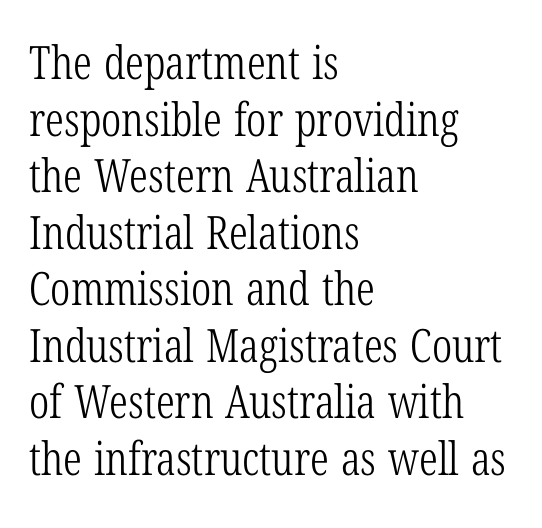
The lines are quadded left. The baseline area is clear. Vertical stems look standard width or narrower in stroke. Serif or sans? Serif — the stroke terminals have little feet.
